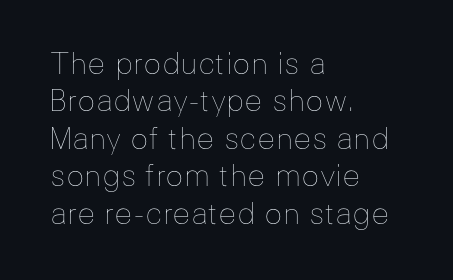
The foot of each line stays bare and open. This sample has the flowing, uneven cadence of proportional lettering. Stems here are at most as thick as an everyday book face. The typography opts for an upright posture over an oblique one. Notice how descenders clear the ascenders below comfortably — that's standard leading.
